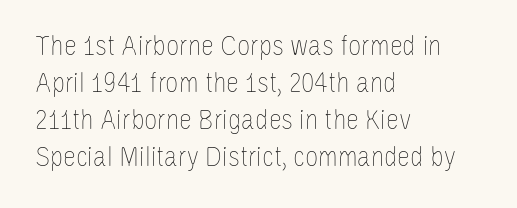
Q: Is the text bold? A: No.
Q: Is the text italic (slanted)? A: No, it is upright.
Q: Is the text underlined? A: No.
Q: How is the paragraph aligned? A: Left-aligned.
Q: Is the spacing between letters normal or unusually wide? A: Normal.
Q: Is the spacing between lines tight, normal or loose? A: Normal.
Q: Width (condensed, normal, or wide)? A: Condensed.
Q: Stroke contrast? A: Low.
Q: x-height? A: Large.
Q: Monospaced? A: No.
